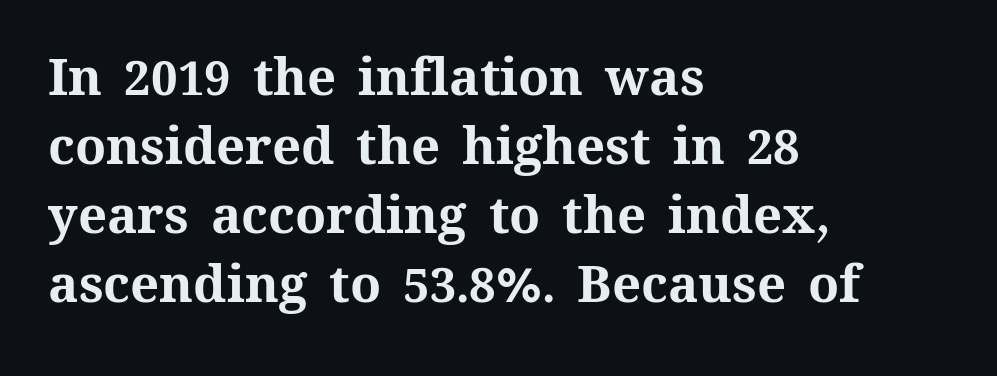
{"italic": "no", "bold": "yes", "weight": "bold", "width": "normal", "stroke_contrast": "medium", "x_height": "medium", "monospaced": "no", "underline": "no", "align": "left", "line_spacing": "normal", "line_spacing_ratio": 1.35, "letter_spacing": "normal", "letter_spacing_em": 0.0, "glyph_px": 51}
